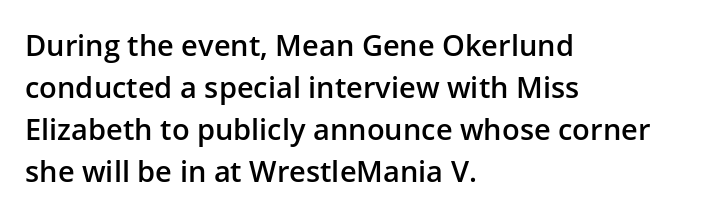
{"serif": "no", "italic": "no", "bold": "semi", "weight": "semibold", "width": "normal", "stroke_contrast": "low", "x_height": "medium", "monospaced": "no", "underline": "no", "align": "left", "line_spacing": "normal", "line_spacing_ratio": 1.45, "letter_spacing": "normal", "letter_spacing_em": 0.0, "glyph_px": 29}
